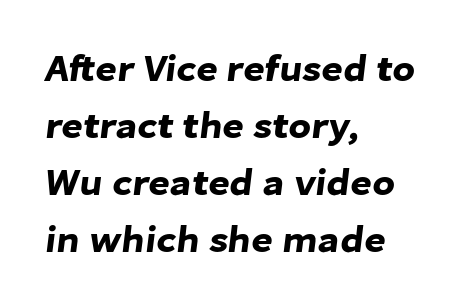
Q: Is the typeface a serif or a sans-serif typeface? A: Sans-serif.
Q: Is the text underlined? A: No.
Q: How is the paragraph aligned? A: Left-aligned.
Q: Is the spacing between letters normal or unusually wide? A: Normal.
Q: Is the spacing between lines tight, normal or loose? A: Normal.
Q: Width (condensed, normal, or wide)? A: Normal.
Q: Stroke contrast? A: Low.
Q: x-height? A: Medium.
Q: Monospaced? A: No.
